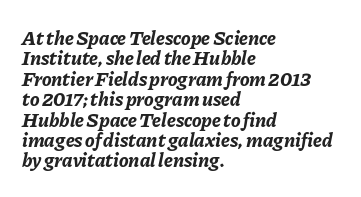
The foot of each line stays bare and open. Does the copy run flush right? No — it runs flush left. Chunky letters — that's bold for sure. The face used here is rendered with its standard letterfit.
